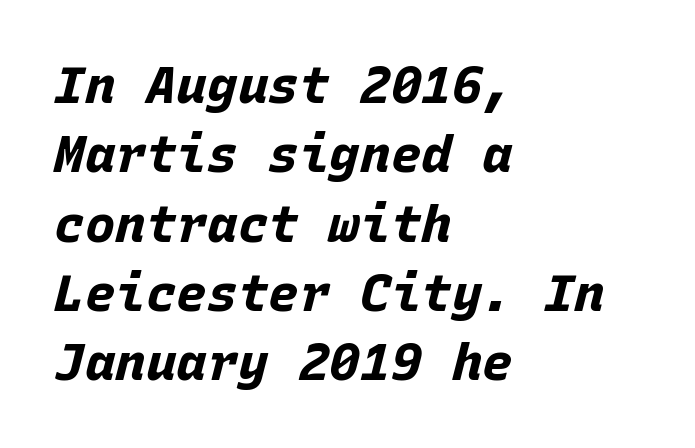
Q: Is the text bold? A: Yes.
Q: Is the text italic (slanted)? A: Yes, it leans right by about 15 degrees.
Q: Is the text underlined? A: No.
Q: How is the paragraph aligned? A: Left-aligned.
Q: Is the spacing between letters normal or unusually wide? A: Normal.
Q: Is the spacing between lines tight, normal or loose? A: Normal.
Q: Width (condensed, normal, or wide)? A: Normal.
Q: Stroke contrast? A: Low.
Q: x-height? A: Large.
Q: Monospaced? A: Yes.
